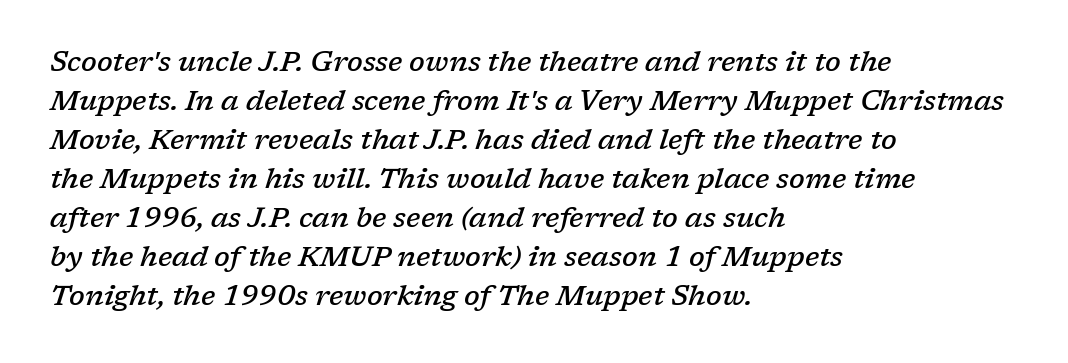
Alignment: flush left. Italic? Definitely — the glyphs are oblique. What's the leading like? Ordinary, nothing unusual. The rendering uses natural spacing where letterforms have individual widths.
